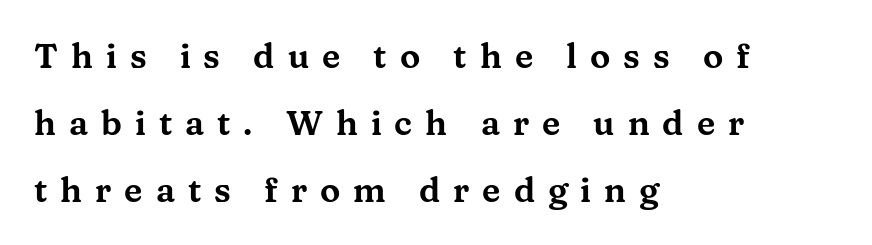
Q: Is the text italic (slanted)? A: No, it is upright.
Q: Is the typeface a serif or a sans-serif typeface? A: Serif.
Q: Is the text underlined? A: No.
Q: How is the paragraph aligned? A: Left-aligned.
Q: Is the spacing between letters normal or unusually wide? A: Unusually wide.
Q: Is the spacing between lines tight, normal or loose? A: Loose.
Q: Width (condensed, normal, or wide)? A: Wide.
Q: Stroke contrast? A: Medium.
Q: x-height? A: Medium.
Q: Monospaced? A: No.
